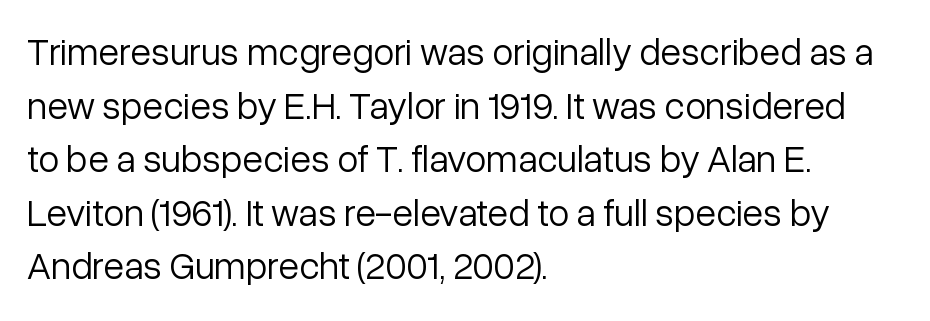
{"serif": "no", "italic": "no", "bold": "no", "weight": "light", "width": "normal", "stroke_contrast": "low", "x_height": "medium", "monospaced": "no", "underline": "no", "align": "left", "line_spacing": "normal", "line_spacing_ratio": 1.41, "letter_spacing": "normal", "letter_spacing_em": 0.0, "glyph_px": 38}
